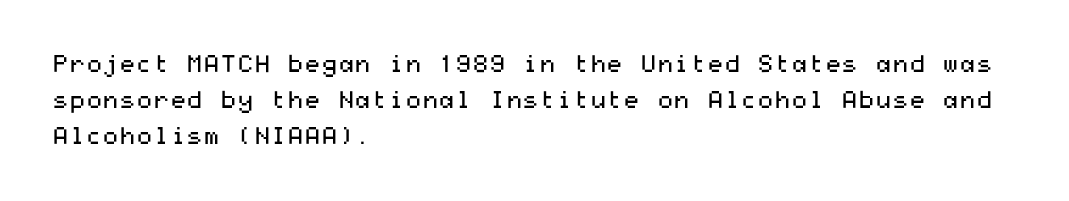
Q: Is the text bold? A: No.
Q: Is the text italic (slanted)? A: No, it is upright.
Q: Is the text underlined? A: No.
Q: How is the paragraph aligned? A: Left-aligned.
Q: Is the spacing between letters normal or unusually wide? A: Normal.
Q: Is the spacing between lines tight, normal or loose? A: Normal.
